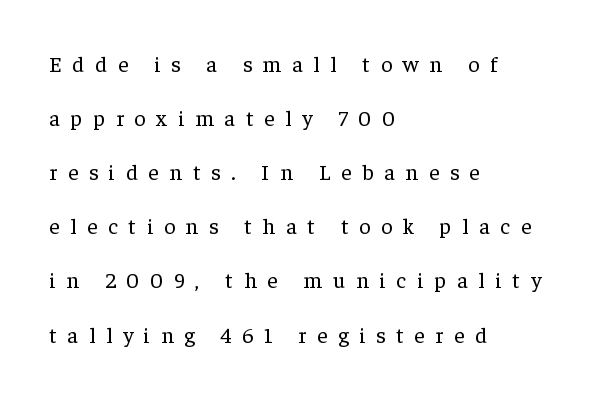
{"italic": "no", "bold": "no", "underline": "no", "align": "left", "line_spacing": "loose", "line_spacing_ratio": 2.46, "letter_spacing": "wide", "letter_spacing_em": 0.49, "glyph_px": 22}
